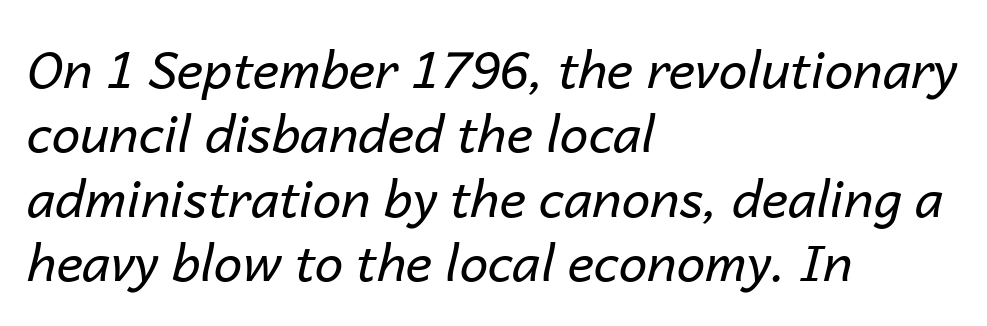
The image shows 51 px regular-weight type, italic (leaning right); set left-aligned, normal line spacing (1.26x), normal letter spacing, not underlined; low stroke contrast and a medium x-height.
